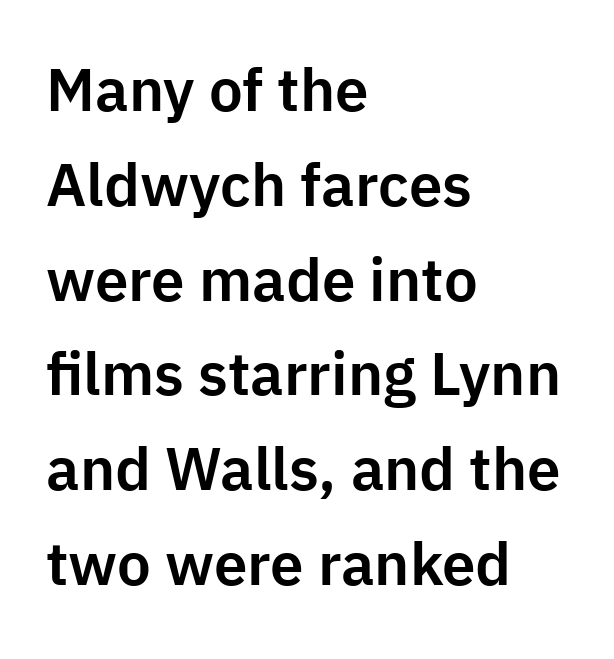
A normal amount of white space separates one row of letters from the next. Plain, unruled lines of type. The letters carry no serifs — their stems end cleanly without finishing strokes. The letters stand upright; this is a roman face.
